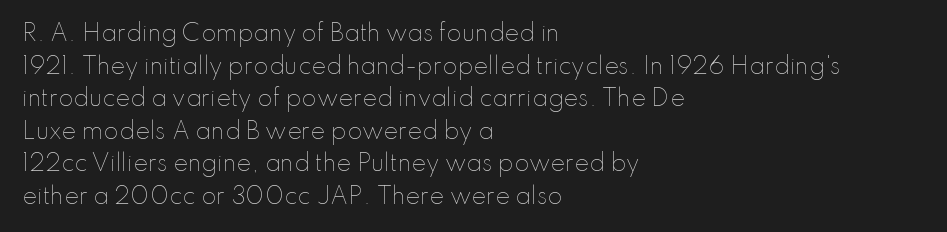
Rows of type keep a routine distance in the vertical direction. The space beneath each line is pristine and unruled. Which margin do the lines hug? The left one — the right edge is uneven. The letterforms sit shoulder to shoulder at normal distance.
